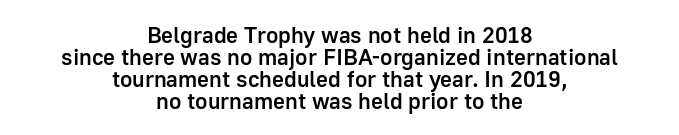
Q: Is the text bold? A: Semi-bold.
Q: Is the text italic (slanted)? A: No, it is upright.
Q: Is the text underlined? A: No.
Q: How is the paragraph aligned? A: Centered.
Q: Is the spacing between letters normal or unusually wide? A: Normal.
Q: Is the spacing between lines tight, normal or loose? A: Tight.
